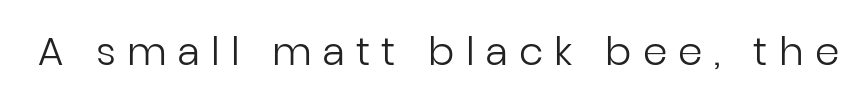
Type style note: lacks serifs. Stems here are at most as thick as an everyday book face. Descenders are the only things crossing below the line. The type sits square on the baseline with zero lean. Substantial extra tracking has been applied to these lines. Looks like regular typesetting: each glyph gets only the width it needs.
